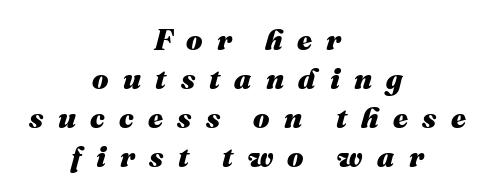
The glyphs have the mass of a bold cut. Every row of glyphs is offset so its center matches the block's center. These lines are rendered in a variable-pitch font. What stands out about the letter spacing? Its width — letters are far apart. This sample keeps an unexceptional amount of space between lines.
